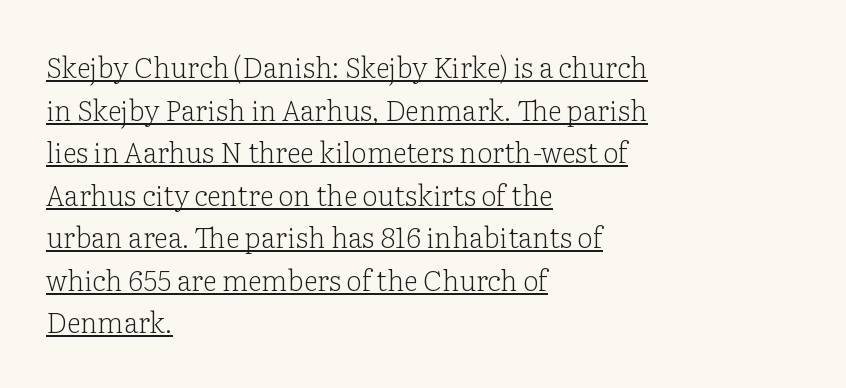
The image shows 28 px light serif type, upright; set left-aligned, normal line spacing (1.52x), normal letter spacing, underlined; low stroke contrast and a medium x-height.
